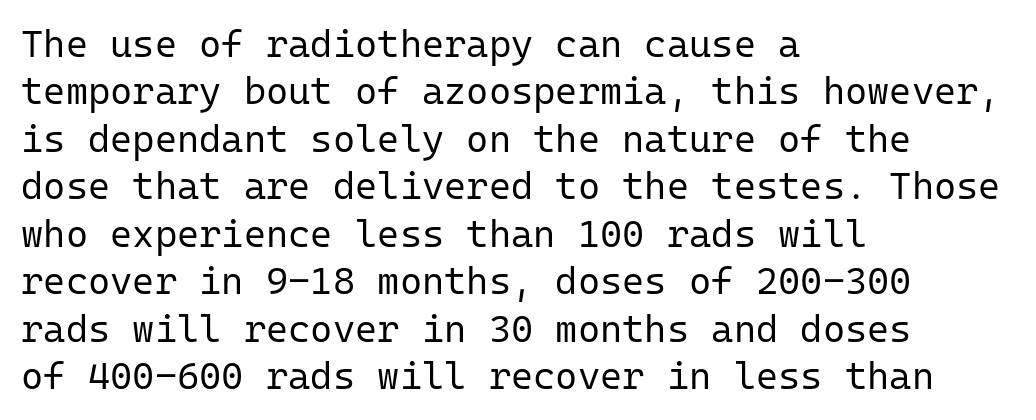
The image shows 38 px regular-weight sans-serif type, upright, monospaced; set left-aligned, normal line spacing (1.25x), normal letter spacing, not underlined; low stroke contrast and a medium x-height.
